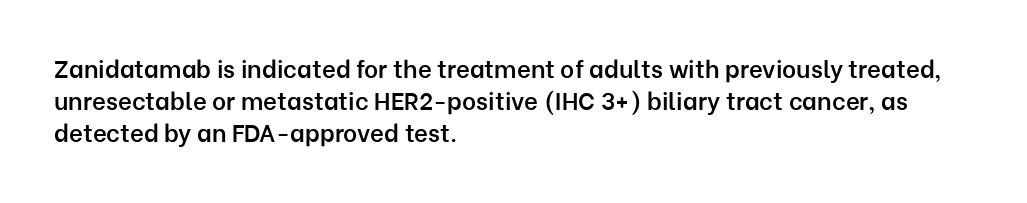
The image shows 24 px text type, upright; set left-aligned, normal line spacing (1.33x), normal letter spacing, not underlined.
